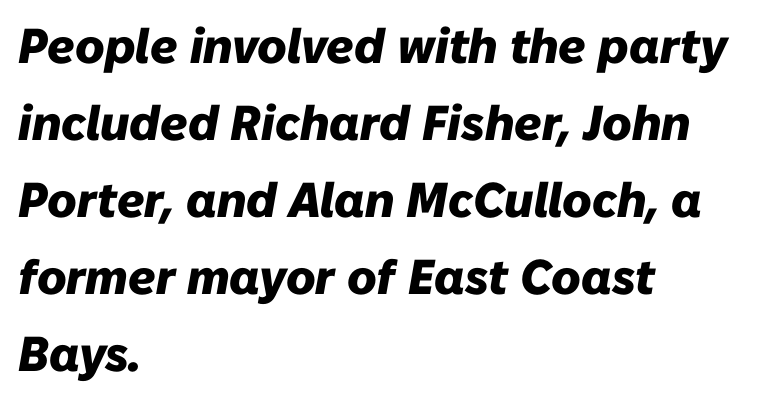
Whoever set this chose a conventional vertical rhythm. Look at the stroke-to-counter ratio: heavy, a bold. Nobody drew a line under any word here. These lines keep a tight, regular rhythm from letter to letter.
